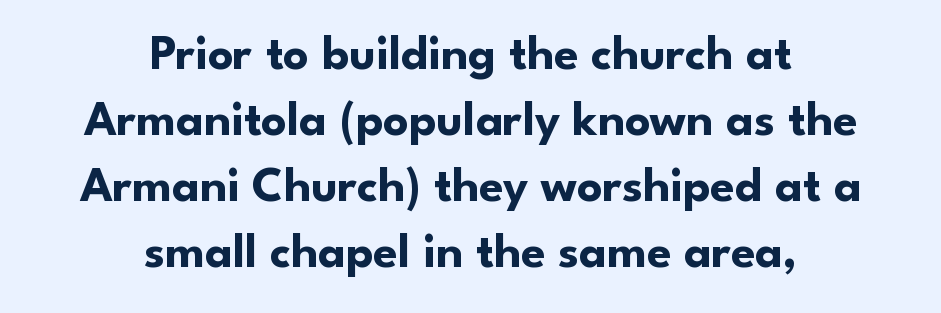
{"serif": "no", "italic": "no", "bold": "yes", "weight": "bold", "width": "normal", "stroke_contrast": "low", "x_height": "small", "monospaced": "no", "underline": "no", "align": "center", "line_spacing": "normal", "line_spacing_ratio": 1.35, "letter_spacing": "normal", "letter_spacing_em": 0.0, "glyph_px": 49}
